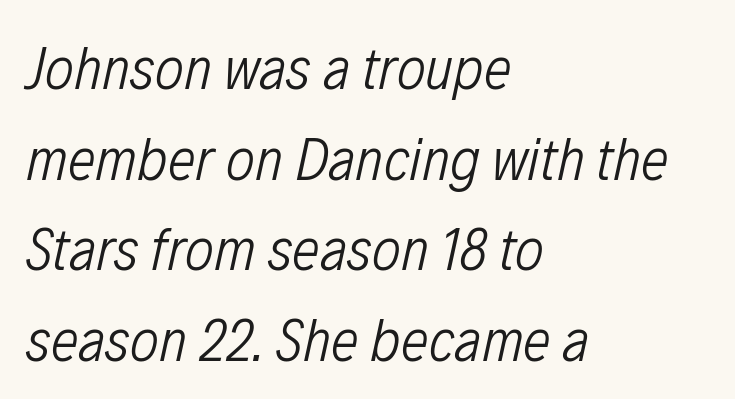
{"italic": "yes", "lean": "right", "slant_degrees": 12, "bold": "no", "weight": "light", "width": "condensed", "stroke_contrast": "low", "x_height": "medium", "monospaced": "no", "underline": "no", "align": "left", "line_spacing": "normal", "line_spacing_ratio": 1.46, "letter_spacing": "normal", "letter_spacing_em": 0.0, "glyph_px": 62}
